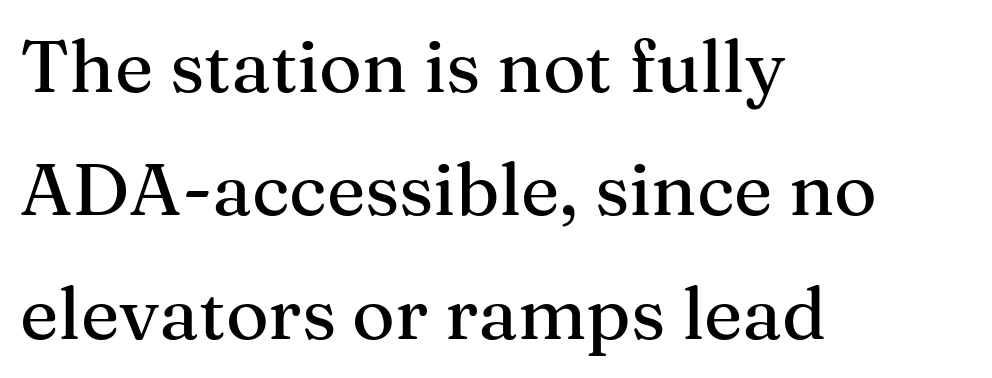
Q: Is the text italic (slanted)? A: No, it is upright.
Q: Is the typeface a serif or a sans-serif typeface? A: Serif.
Q: Is the text underlined? A: No.
Q: How is the paragraph aligned? A: Left-aligned.
Q: Is the spacing between letters normal or unusually wide? A: Normal.
Q: Is the spacing between lines tight, normal or loose? A: Normal.
Q: Width (condensed, normal, or wide)? A: Normal.
Q: Stroke contrast? A: Medium.
Q: x-height? A: Medium.
Q: Monospaced? A: No.
